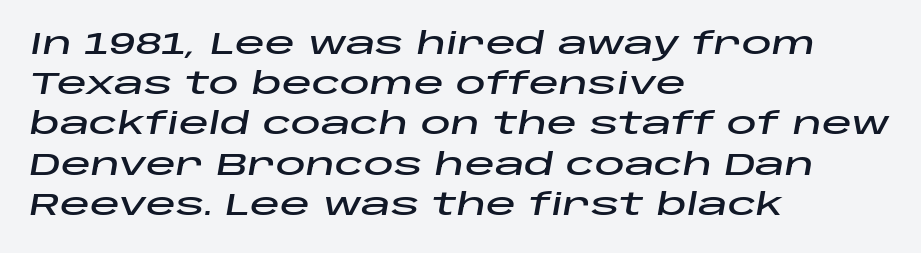
The typography opts for an oblique posture over an upright one. Nobody drew a line under any word here. The rendering uses natural spacing where letterforms have individual widths. If you drew a ruler down the left edge, every line would touch it. Characters follow at the spacing the type designer built in. A normal amount of white space separates one row of letters from the next.
